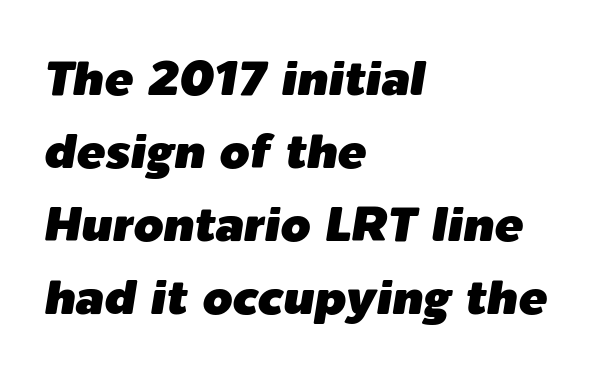
{"italic": "yes", "lean": "right", "slant_degrees": 9, "width": "normal", "stroke_contrast": "low", "x_height": "medium", "monospaced": "no", "underline": "no", "align": "left", "line_spacing": "normal", "line_spacing_ratio": 1.52, "letter_spacing": "normal", "letter_spacing_em": 0.0, "glyph_px": 48}
